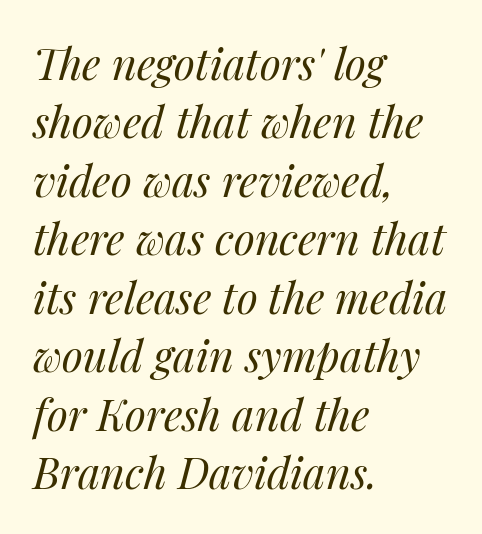
Do the characters align in a grid? No, the font is proportional. These lines were composed using italics. This rendering leaves character spacing at its baseline value. The rows are spaced the way most documents space them. These glyphs show unthickened strokes, regular width or finer.
